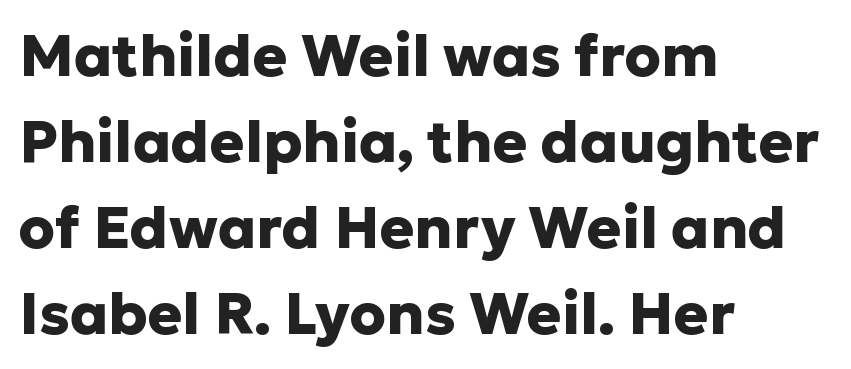
{"serif": "no", "italic": "no", "bold": "yes", "weight": "heavy", "width": "normal", "stroke_contrast": "low", "x_height": "medium", "monospaced": "no", "underline": "no", "align": "left", "line_spacing": "normal", "line_spacing_ratio": 1.48, "letter_spacing": "normal", "letter_spacing_em": 0.0, "glyph_px": 58}
